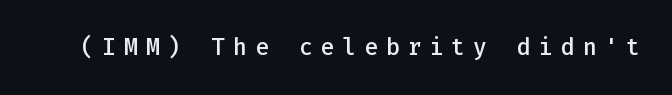
Unmarked baselines from the first word to the last. Stems and bowls a touch heavier than normal — semibold. Loose tracking; the words dissolve into strings of separated letters. Does the lettering tilt? It doesn't — this is upright.
